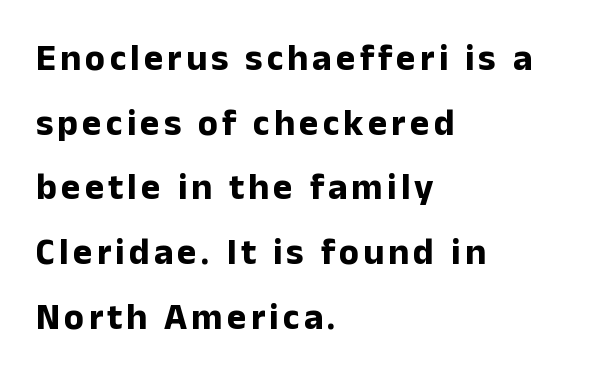
The image shows 37 px bold sans-serif type, upright; set left-aligned, line spacing 1.75x, not underlined; low stroke contrast and a medium x-height.
